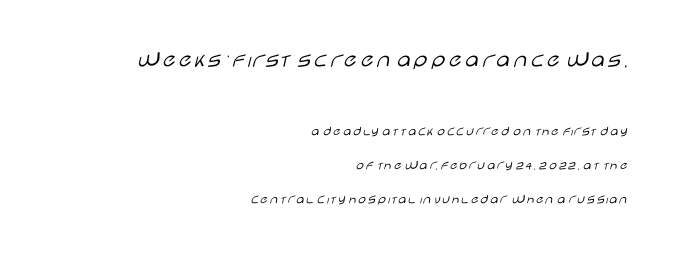
The image shows 24 px text type; set right-aligned, loose line spacing (2.42x), normal letter spacing, not underlined; the first (top) block is 1.71x larger.
